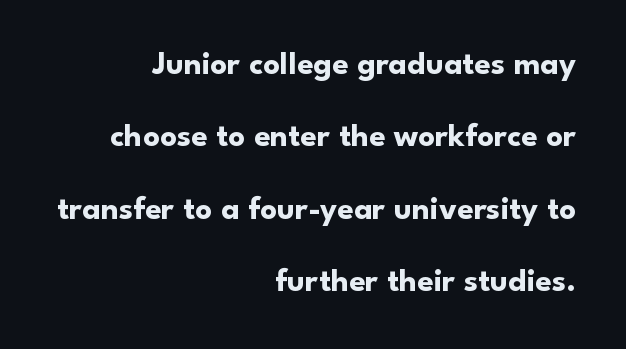
The image shows 33 px bold sans-serif type, upright; set right-aligned, loose line spacing (2.19x), normal letter spacing, not underlined; low stroke contrast and a small x-height.
